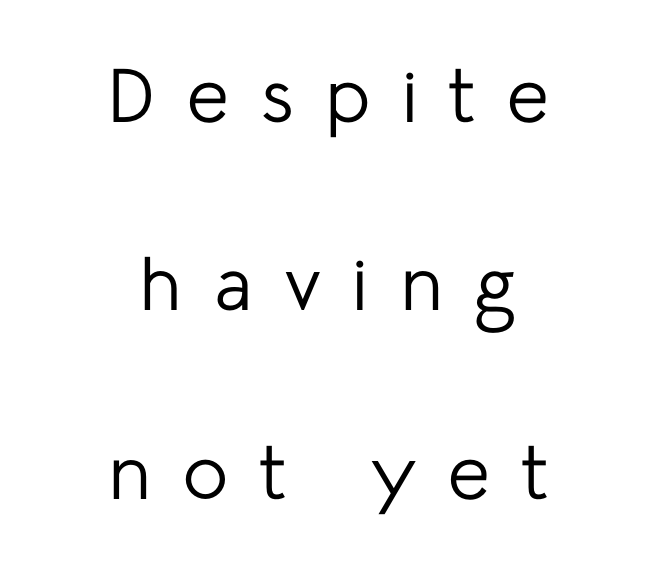
{"serif": "no", "italic": "no", "bold": "no", "weight": "regular", "width": "normal", "stroke_contrast": "low", "x_height": "medium", "monospaced": "no", "underline": "no", "align": "center", "line_spacing": "loose", "line_spacing_ratio": 2.48, "letter_spacing": "wide", "letter_spacing_em": 0.42, "glyph_px": 76}
